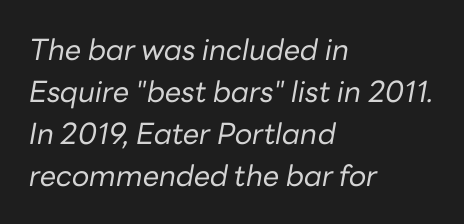
The image shows 29 px regular-weight type, italic (leaning right); set left-aligned, normal line spacing (1.45x), normal letter spacing, not underlined; low stroke contrast and a medium x-height.
